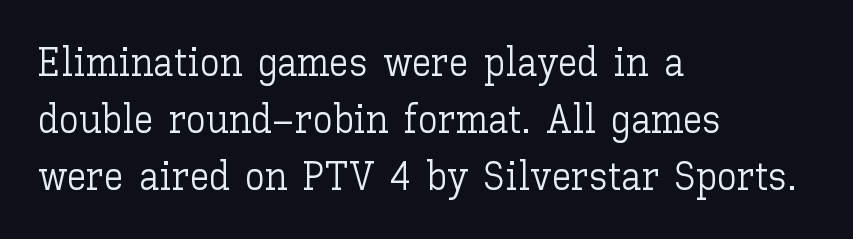
{"italic": "no", "bold": "no", "weight": "light", "width": "normal", "stroke_contrast": "low", "x_height": "medium", "monospaced": "no", "underline": "no", "align": "left", "line_spacing": "normal", "line_spacing_ratio": 1.42, "letter_spacing": "normal", "letter_spacing_em": 0.0, "glyph_px": 40}
